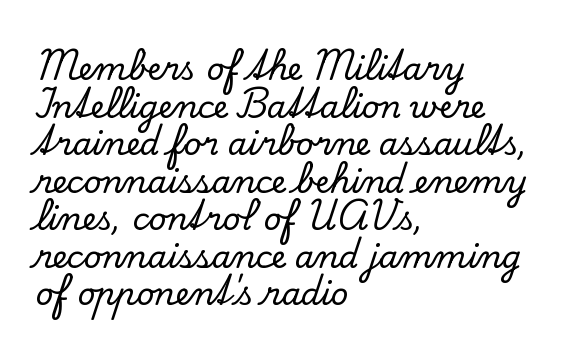
The image shows 31 px serif type; set left-aligned, line spacing 1.21x, normal letter spacing, not underlined; low stroke contrast and a small x-height.
